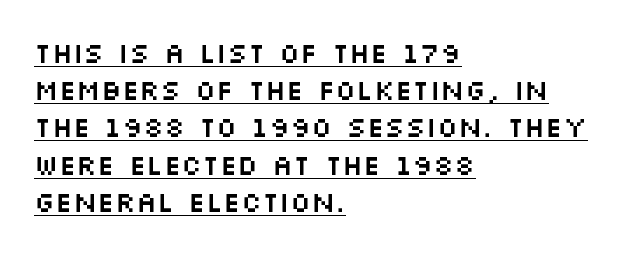
Q: Is the text italic (slanted)? A: No, it is upright.
Q: Is the typeface a serif or a sans-serif typeface? A: Sans-serif.
Q: Is the text underlined? A: Yes.
Q: How is the paragraph aligned? A: Left-aligned.
Q: Is the spacing between letters normal or unusually wide? A: Normal.
Q: Is the spacing between lines tight, normal or loose? A: Normal.
Q: Width (condensed, normal, or wide)? A: Wide.
Q: Stroke contrast? A: Medium.
Q: x-height? A: Large.
Q: Monospaced? A: No.
